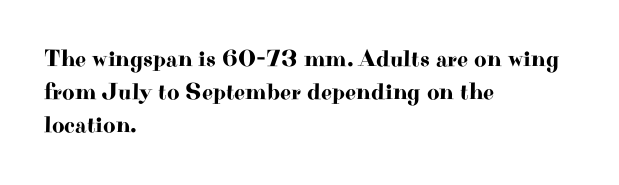
Q: Is the text italic (slanted)? A: No, it is upright.
Q: Is the text underlined? A: No.
Q: How is the paragraph aligned? A: Left-aligned.
Q: Is the spacing between letters normal or unusually wide? A: Normal.
Q: Is the spacing between lines tight, normal or loose? A: Normal.
